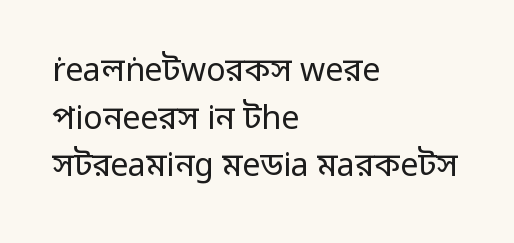
The image shows 32 px regular-weight sans-serif type, upright; set left-aligned, normal line spacing (1.49x), normal letter spacing, not underlined; low stroke contrast and a medium x-height.
